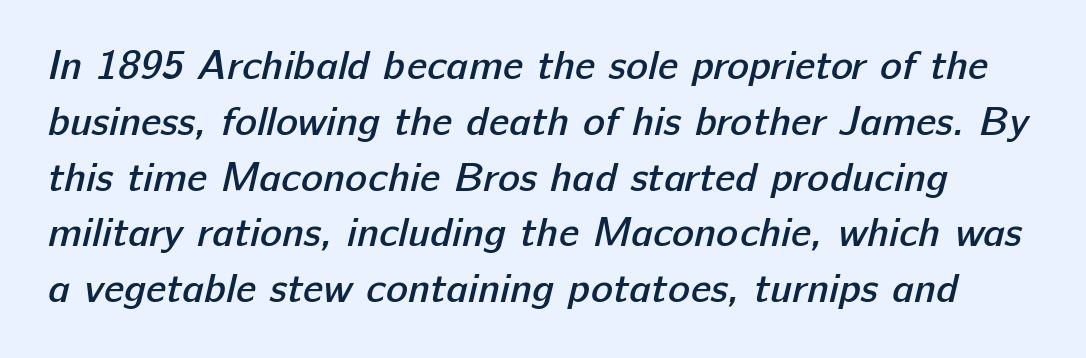
The image shows 41 px semibold sans-serif type; set normal line spacing (1.36x), normal letter spacing, not underlined; low stroke contrast and a medium x-height.
